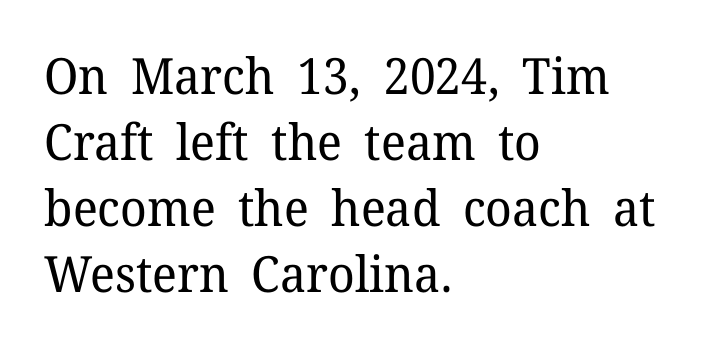
Is there much room between lines? A standard amount, neither cramped nor airy. Does the type have serifs? Yes, each stem ends in a small foot. Glyph-to-glyph distance matches everyday printed text. Posture: straight, roman, zero tilt.
